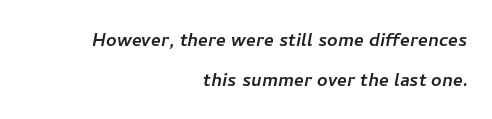
The image shows 23 px text type; set right-aligned, line spacing 1.74x, normal letter spacing, not underlined.
